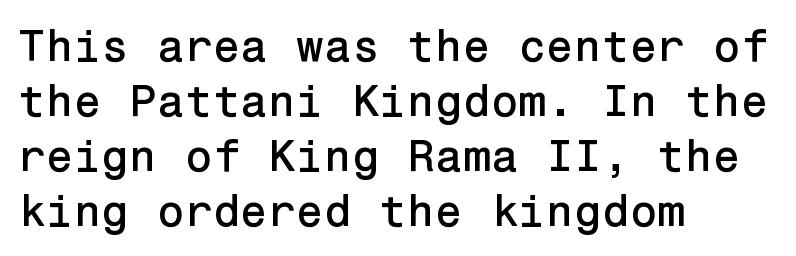
The image shows 45 px sans-serif type, upright; set left-aligned, line spacing 1.22x, normal letter spacing, not underlined; low stroke contrast and a medium x-height.
